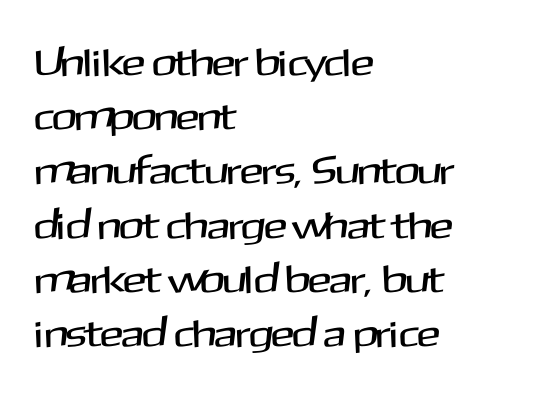
The image shows 39 px sans-serif type, upright; set left-aligned, normal line spacing (1.39x), normal letter spacing, not underlined; medium stroke contrast and a medium x-height.
